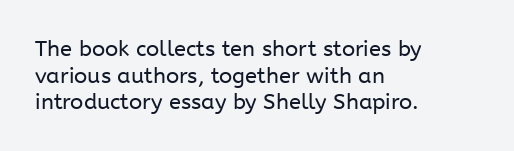
The image shows 22 px text type, upright; set left-aligned, line spacing 1.21x, normal letter spacing, not underlined.
